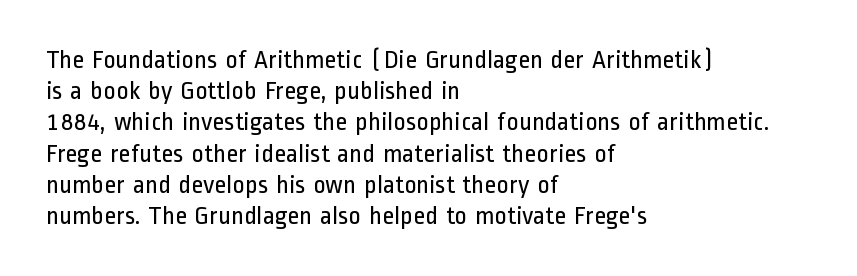
Q: Is the text bold? A: No.
Q: Is the text italic (slanted)? A: No, it is upright.
Q: Is the text underlined? A: No.
Q: How is the paragraph aligned? A: Left-aligned.
Q: Is the spacing between letters normal or unusually wide? A: Normal.
